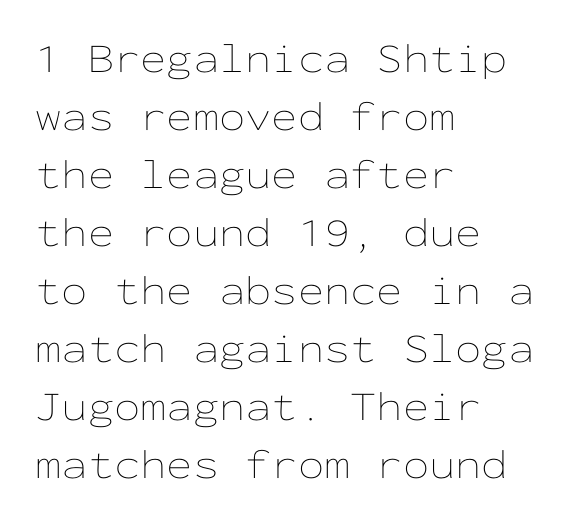
The image shows 42 px thin, wide type, upright, monospaced; set left-aligned, normal line spacing (1.38x), normal letter spacing, not underlined; low stroke contrast and a medium x-height.
